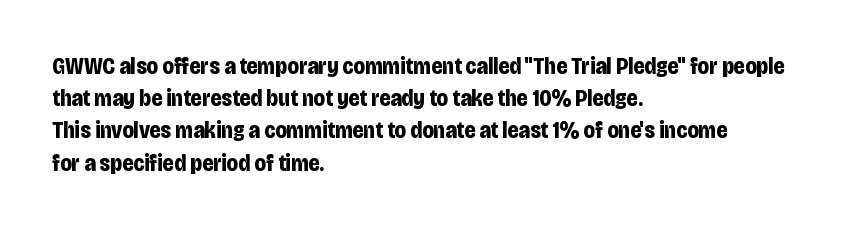
The image shows 23 px bold type, upright; set left-aligned, normal line spacing (1.4x), normal letter spacing, not underlined.
